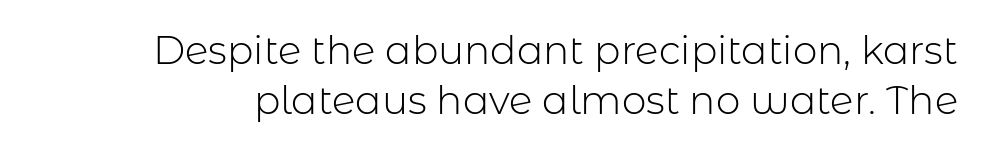
{"serif": "no", "italic": "no", "bold": "no", "weight": "light", "width": "normal", "stroke_contrast": "low", "x_height": "medium", "monospaced": "no", "underline": "no", "line_spacing": "normal", "line_spacing_ratio": 1.27, "letter_spacing": "normal", "letter_spacing_em": 0.0, "glyph_px": 39}
